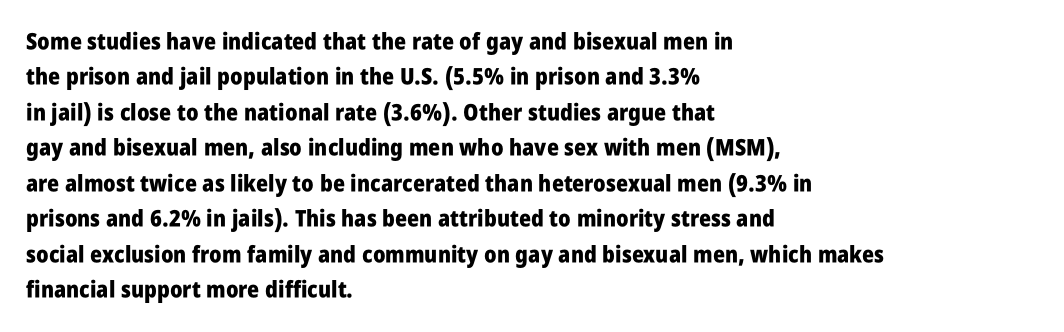
{"italic": "no", "bold": "yes", "underline": "no", "align": "left", "line_spacing": "normal", "line_spacing_ratio": 1.54, "letter_spacing": "normal", "letter_spacing_em": 0.0, "glyph_px": 23}
